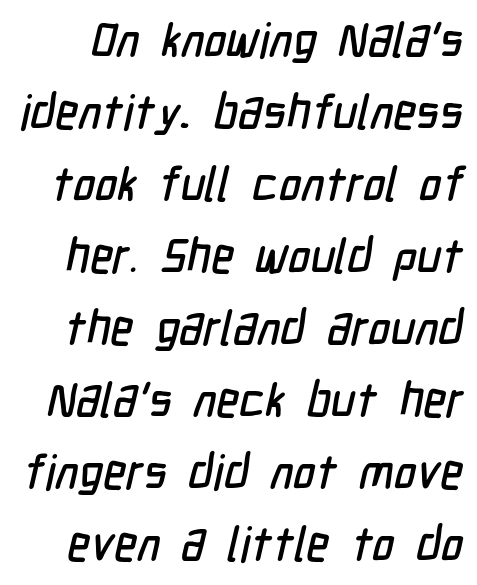
Q: Is the typeface a serif or a sans-serif typeface? A: Sans-serif.
Q: Is the text underlined? A: No.
Q: Is the spacing between letters normal or unusually wide? A: Normal.
Q: Is the spacing between lines tight, normal or loose? A: Normal.
Q: Width (condensed, normal, or wide)? A: Condensed.
Q: Stroke contrast? A: Low.
Q: x-height? A: Medium.
Q: Monospaced? A: No.
